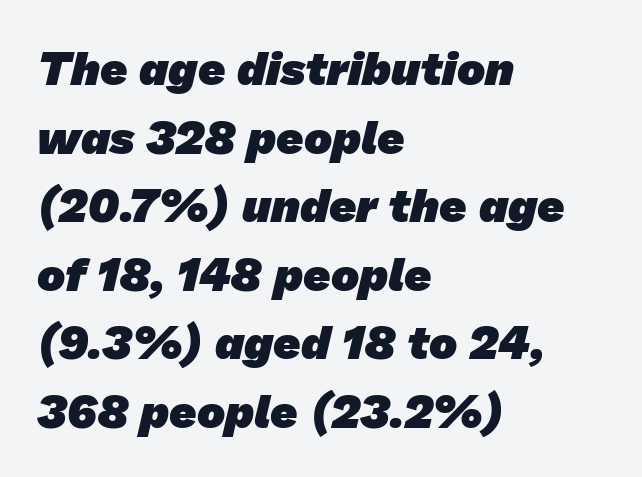
{"serif": "no", "bold": "yes", "weight": "heavy", "width": "normal", "stroke_contrast": "low", "x_height": "medium", "monospaced": "no", "underline": "no", "align": "left", "line_spacing": "normal", "line_spacing_ratio": 1.46, "letter_spacing": "normal", "letter_spacing_em": 0.0, "glyph_px": 47}
